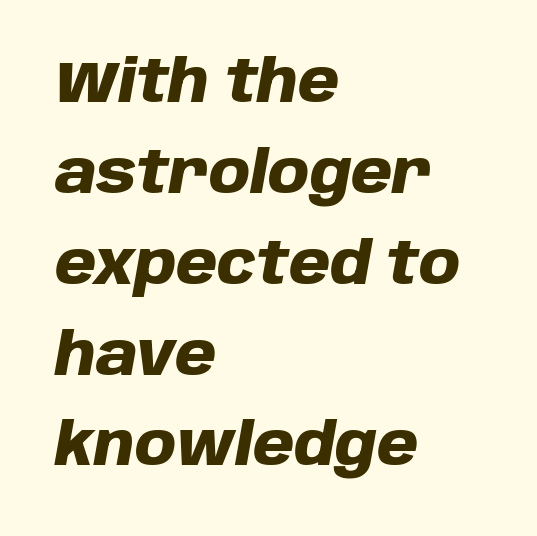
The image shows 59 px heavy type, italic (leaning right); set left-aligned, normal line spacing (1.54x), normal letter spacing, not underlined; low stroke contrast and a large x-height.
